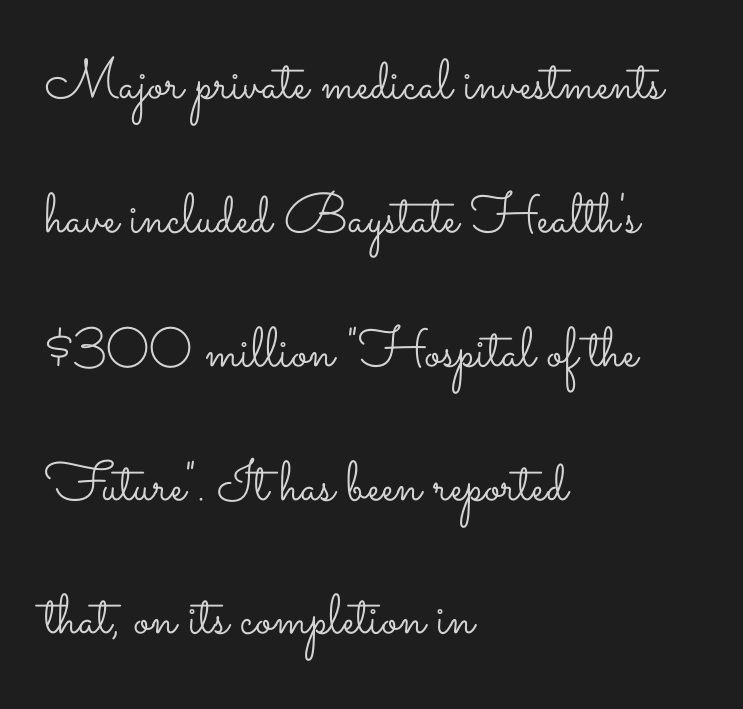
Q: Is the text bold? A: No.
Q: Is the text italic (slanted)? A: Yes.
Q: Is the text underlined? A: No.
Q: How is the paragraph aligned? A: Left-aligned.
Q: Is the spacing between letters normal or unusually wide? A: Normal.
Q: Is the spacing between lines tight, normal or loose? A: Loose.
Q: Width (condensed, normal, or wide)? A: Wide.
Q: Stroke contrast? A: Low.
Q: x-height? A: Small.
Q: Monospaced? A: No.
